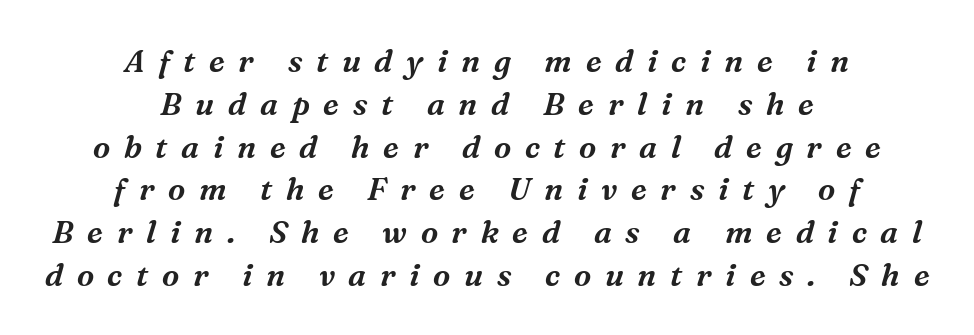
Q: Is the text italic (slanted)? A: Yes, it leans right by about 16 degrees.
Q: Is the typeface a serif or a sans-serif typeface? A: Serif.
Q: Is the text underlined? A: No.
Q: How is the paragraph aligned? A: Centered.
Q: Is the spacing between letters normal or unusually wide? A: Unusually wide.
Q: Is the spacing between lines tight, normal or loose? A: Normal.
Q: Width (condensed, normal, or wide)? A: Normal.
Q: Stroke contrast? A: Medium.
Q: x-height? A: Medium.
Q: Monospaced? A: No.
